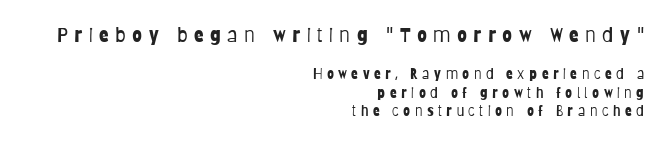
The image shows 20 px text type, upright; set right-aligned, normal line spacing (1.34x), unusually wide letter spacing (+0.32 em), not underlined; the first (top) block is 1.43x larger.
